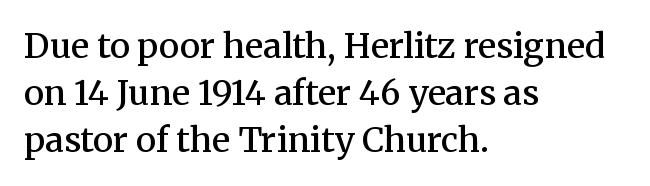
The image shows 34 px semibold serif type, upright; set left-aligned, normal line spacing (1.38x), normal letter spacing, not underlined; medium stroke contrast and a medium x-height.
